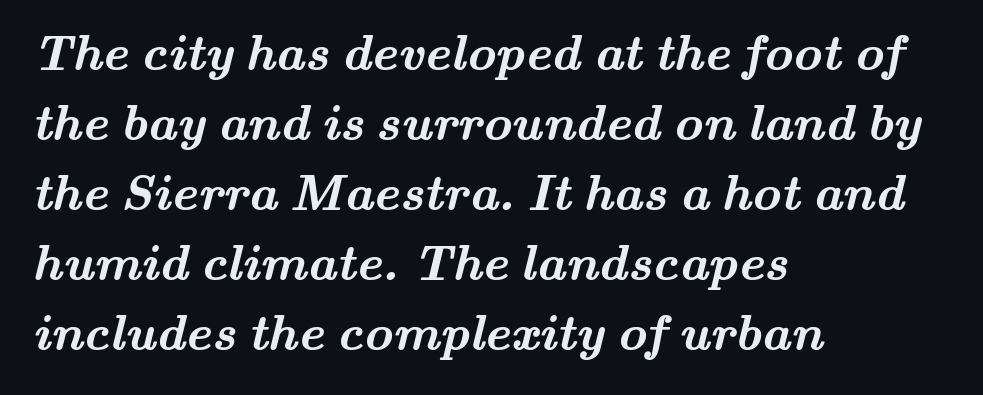
Nothing unusual about the tracking: characters are spaced as the font intends. I'd call this a serif setting — the letters wear small feet. Honestly, the row spacing looks completely unremarkable. Horizontal alignment here is leftward, the default for most running prose. The glyphs have the mass of a bold cut.
